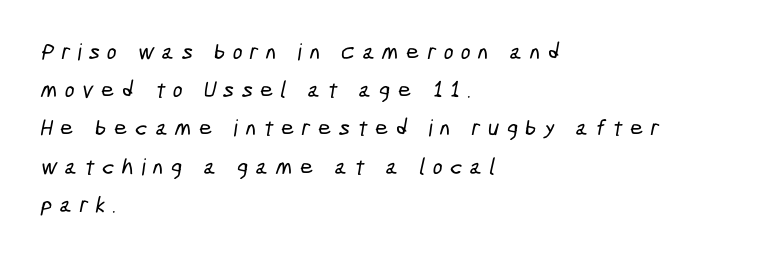
The image shows 23 px text type; set left-aligned, normal line spacing (1.66x), unusually wide letter spacing (+0.33 em), not underlined.
